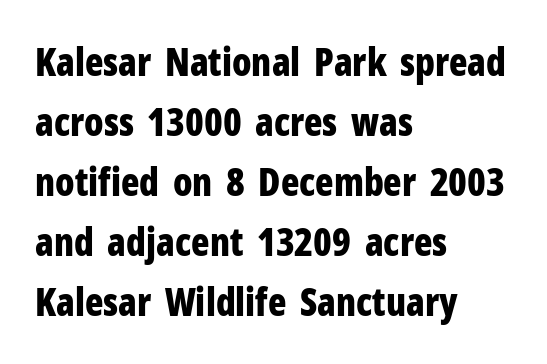
The image shows 38 px bold, condensed sans-serif type, upright; set left-aligned, normal line spacing (1.58x), normal letter spacing, not underlined; low stroke contrast and a medium x-height.
